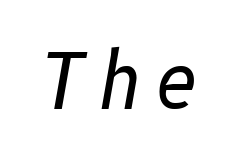
{"italic": "yes", "lean": "right", "slant_degrees": 10, "bold": "no", "weight": "regular", "width": "normal", "stroke_contrast": "low", "x_height": "medium", "monospaced": "no", "underline": "no", "glyph_px": 76}
